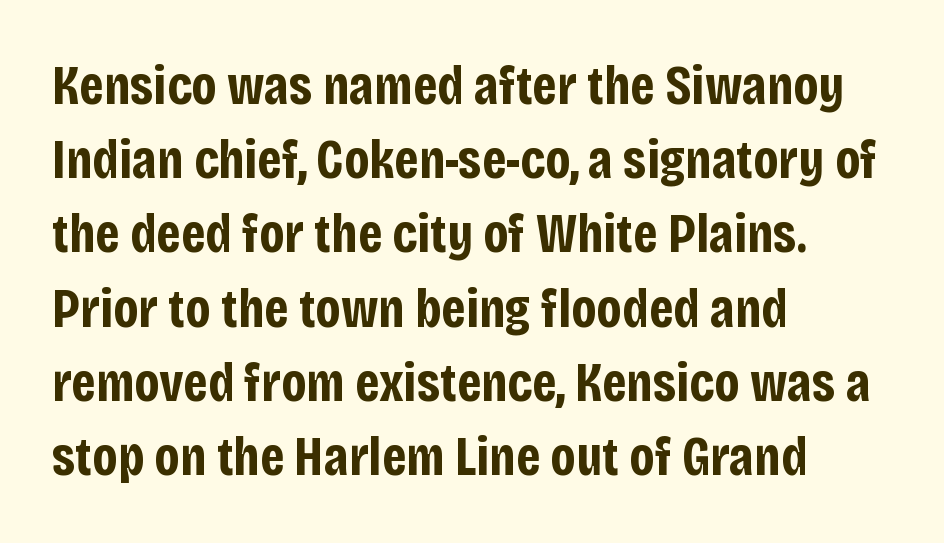
Q: Is the text bold? A: Yes.
Q: Is the text italic (slanted)? A: No, it is upright.
Q: Is the typeface a serif or a sans-serif typeface? A: Sans-serif.
Q: Is the text underlined? A: No.
Q: How is the paragraph aligned? A: Left-aligned.
Q: Is the spacing between letters normal or unusually wide? A: Normal.
Q: Is the spacing between lines tight, normal or loose? A: Normal.
Q: Width (condensed, normal, or wide)? A: Condensed.
Q: Stroke contrast? A: Low.
Q: x-height? A: Large.
Q: Monospaced? A: No.
